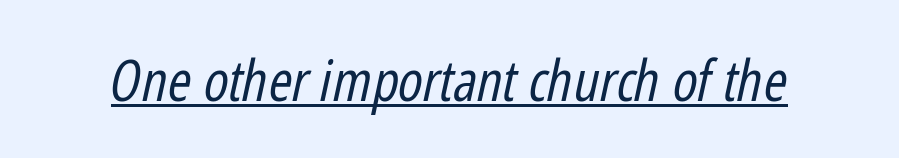
Q: Is the text bold? A: No.
Q: Is the text italic (slanted)? A: Yes, it leans right by about 12 degrees.
Q: Is the text underlined? A: Yes.
Q: Is the spacing between letters normal or unusually wide? A: Normal.
Q: Width (condensed, normal, or wide)? A: Condensed.
Q: Stroke contrast? A: Low.
Q: x-height? A: Medium.
Q: Monospaced? A: No.
